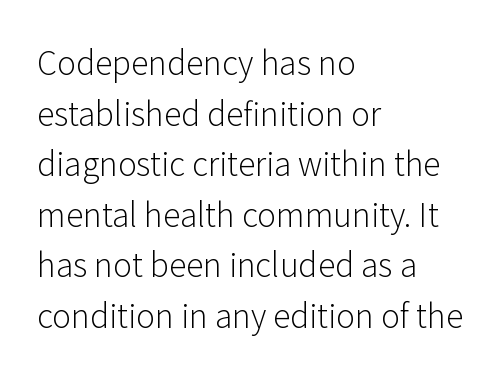
The gap between lines stays unmarked. The font sits on the lighter half of the weight spectrum, regular included. The paragraph shown leans on its left margin. Short note: letters normally spaced.
